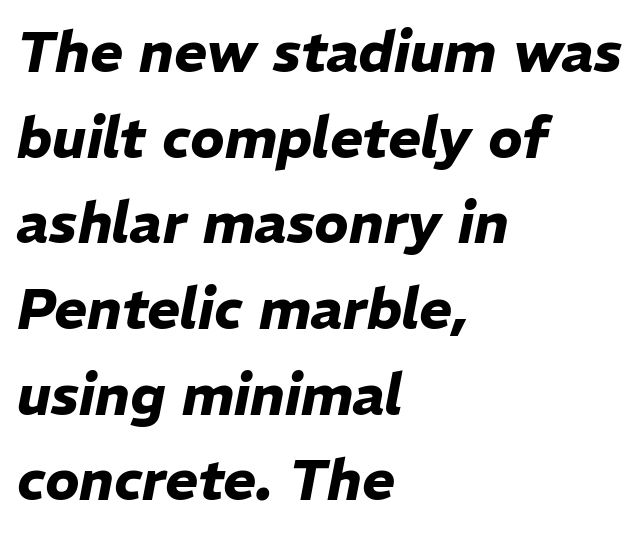
{"italic": "yes", "lean": "right", "slant_degrees": 11, "bold": "yes", "weight": "heavy", "width": "normal", "stroke_contrast": "low", "x_height": "medium", "monospaced": "no", "underline": "no", "align": "left", "line_spacing": "normal", "line_spacing_ratio": 1.53, "letter_spacing": "normal", "letter_spacing_em": 0.0, "glyph_px": 56}
